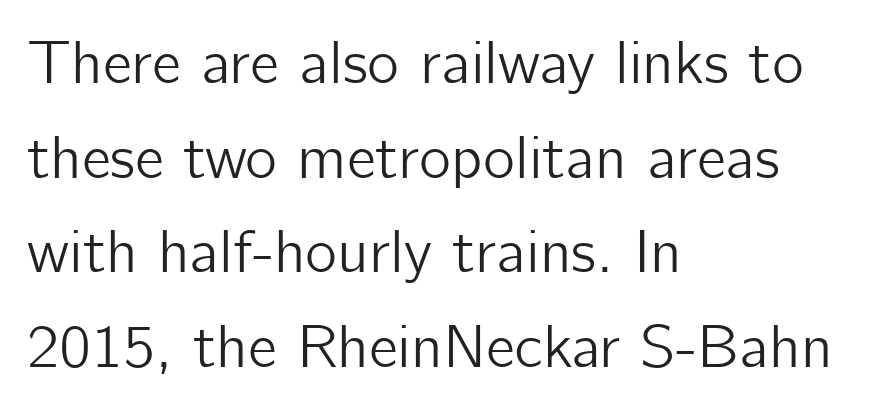
The image shows 61 px sans-serif type, upright; set left-aligned, normal line spacing (1.55x), normal letter spacing, not underlined; low stroke contrast and a medium x-height.
